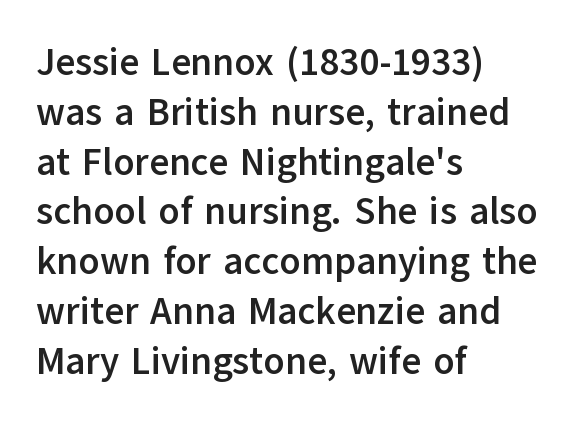
Q: Is the text bold? A: Yes.
Q: Is the text italic (slanted)? A: No, it is upright.
Q: Is the typeface a serif or a sans-serif typeface? A: Sans-serif.
Q: Is the text underlined? A: No.
Q: How is the paragraph aligned? A: Left-aligned.
Q: Is the spacing between letters normal or unusually wide? A: Normal.
Q: Is the spacing between lines tight, normal or loose? A: Normal.
Q: Width (condensed, normal, or wide)? A: Normal.
Q: Stroke contrast? A: Low.
Q: x-height? A: Medium.
Q: Monospaced? A: No.
